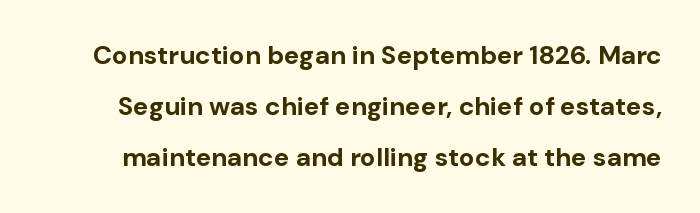
{"italic": "no", "bold": "yes", "underline": "no", "line_spacing": "loose", "line_spacing_ratio": 1.96, "letter_spacing": "normal", "letter_spacing_em": 0.0, "glyph_px": 26}
